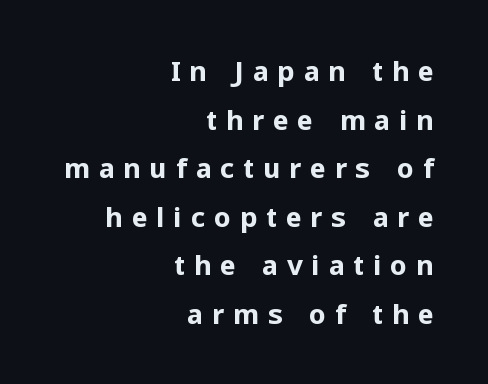
The image shows 27 px bold type, upright; set right-aligned, line spacing 1.8x, unusually wide letter spacing (+0.32 em), not underlined.
